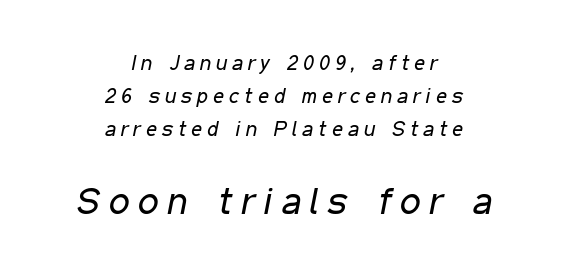
Q: Is the text bold? A: No.
Q: Is the text italic (slanted)? A: Yes, it leans right by about 11 degrees.
Q: Is the text underlined? A: No.
Q: How is the paragraph aligned? A: Centered.
Q: Is the spacing between letters normal or unusually wide? A: Unusually wide.
Q: Is the spacing between lines tight, normal or loose? A: Normal.
Q: Which block of text is set in a larger size, the first (top) or the second (bottom)? A: The second (bottom) one.
Q: Width (condensed, normal, or wide)? A: Condensed.
Q: Stroke contrast? A: Low.
Q: x-height? A: Medium.
Q: Monospaced? A: No.
